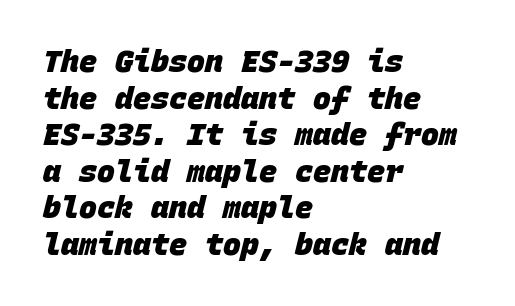
{"serif": "no", "bold": "yes", "weight": "heavy", "width": "normal", "stroke_contrast": "low", "x_height": "large", "monospaced": "yes", "underline": "no", "align": "left", "line_spacing_ratio": 1.22, "letter_spacing": "normal", "letter_spacing_em": 0.0, "glyph_px": 30}
